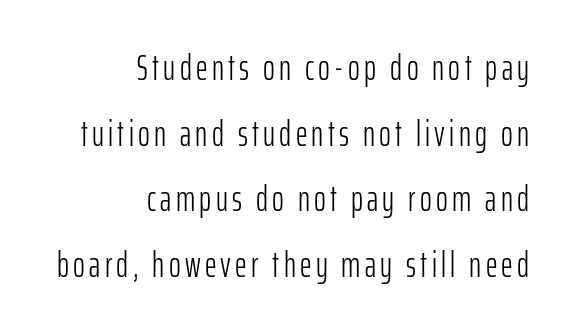
Q: Is the text bold? A: No.
Q: Is the text italic (slanted)? A: No, it is upright.
Q: Is the typeface a serif or a sans-serif typeface? A: Sans-serif.
Q: Is the text underlined? A: No.
Q: How is the paragraph aligned? A: Right-aligned.
Q: Width (condensed, normal, or wide)? A: Condensed.
Q: Stroke contrast? A: Low.
Q: x-height? A: Medium.
Q: Monospaced? A: No.
